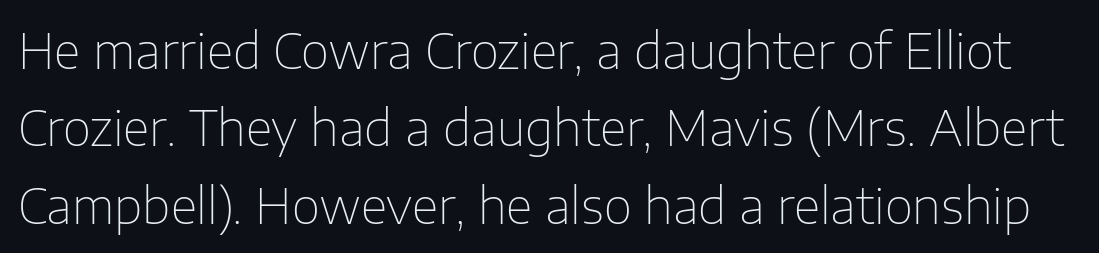
{"serif": "no", "italic": "no", "bold": "no", "weight": "thin", "width": "normal", "stroke_contrast": "low", "x_height": "medium", "monospaced": "no", "underline": "no", "line_spacing": "normal", "line_spacing_ratio": 1.58, "letter_spacing": "normal", "letter_spacing_em": 0.0, "glyph_px": 49}
